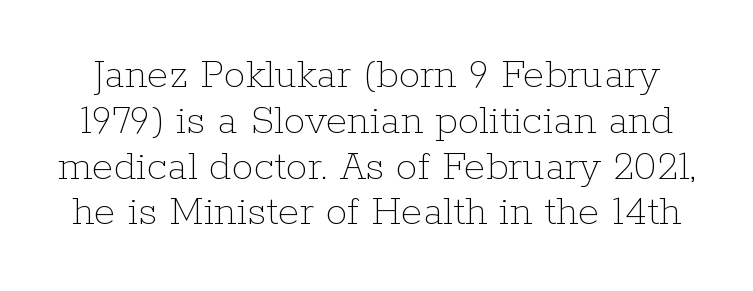
The image shows 44 px thin type, upright; set tight line spacing (1.04x), normal letter spacing, not underlined; low stroke contrast and a medium x-height.
